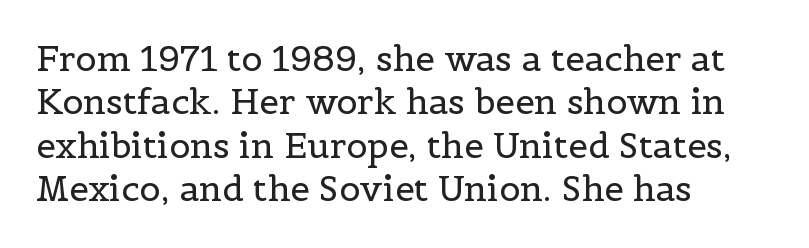
Q: Is the text bold? A: No.
Q: Is the text italic (slanted)? A: No, it is upright.
Q: Is the typeface a serif or a sans-serif typeface? A: Serif.
Q: Is the text underlined? A: No.
Q: How is the paragraph aligned? A: Left-aligned.
Q: Is the spacing between letters normal or unusually wide? A: Normal.
Q: Width (condensed, normal, or wide)? A: Normal.
Q: x-height? A: Medium.
Q: Monospaced? A: No.
